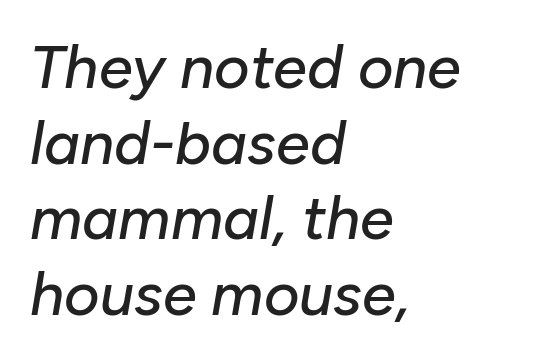
{"italic": "yes", "lean": "right", "slant_degrees": 10, "width": "normal", "stroke_contrast": "low", "x_height": "medium", "monospaced": "no", "underline": "no", "align": "left", "line_spacing_ratio": 1.24, "letter_spacing": "normal", "letter_spacing_em": 0.0, "glyph_px": 61}
